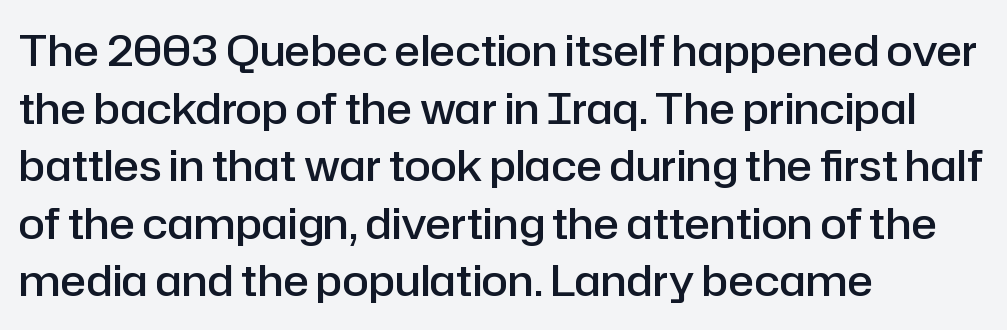
{"serif": "no", "italic": "no", "bold": "semi", "weight": "semibold", "width": "normal", "stroke_contrast": "low", "x_height": "medium", "monospaced": "no", "underline": "no", "align": "left", "line_spacing": "normal", "line_spacing_ratio": 1.34, "letter_spacing": "normal", "letter_spacing_em": 0.0, "glyph_px": 43}
